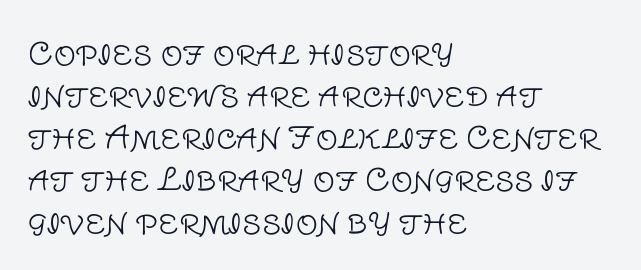
{"serif": "no", "bold": "no", "weight": "light", "width": "normal", "stroke_contrast": "low", "x_height": "large", "monospaced": "no", "underline": "no", "align": "left", "line_spacing": "normal", "line_spacing_ratio": 1.36, "letter_spacing": "normal", "letter_spacing_em": 0.0, "glyph_px": 31}
